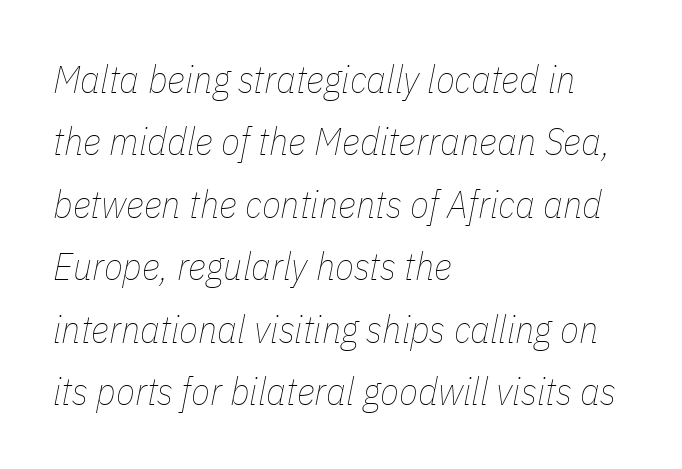
Notice how the stems are inclined rather than vertical — that's the hallmark of italics. A typesetter would call this zero additional tracking. Each stroke keeps to a modest, everyday thickness or less. One glance says typical: line gaps are just what's usual.
